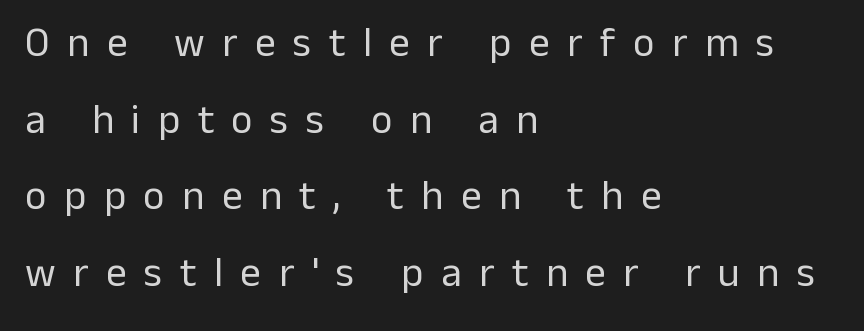
Letter spacing: wide. These lines are rendered in a variable-pitch font. Clear beneath every line of the passage. Rendered with straight, roman letterforms.
